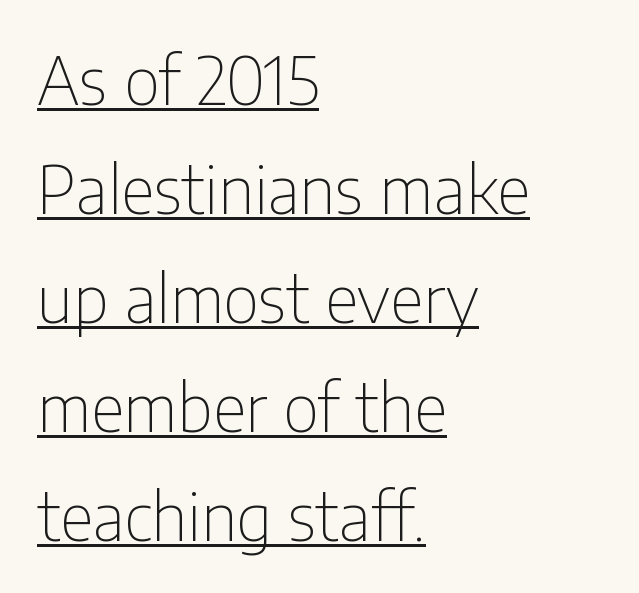
Reading down the column, the eye jumps a familiar distance to each next line. Unbolded letterforms with no extra heft. Character widths vary here, with narrow letters taking less room than wide ones. Spacing between characters is what you'd get straight out of the box. The axis of the letterforms is exactly vertical.
